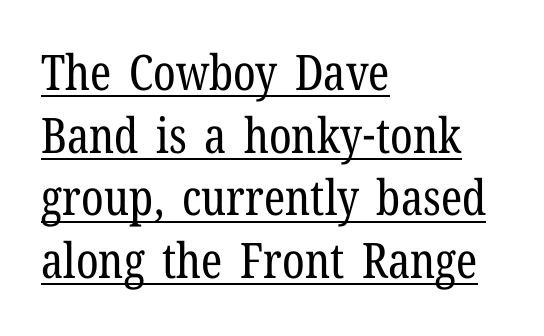
The image shows 49 px regular-weight, condensed serif type, upright; set left-aligned, normal line spacing (1.28x), normal letter spacing, underlined; low stroke contrast and a medium x-height.
